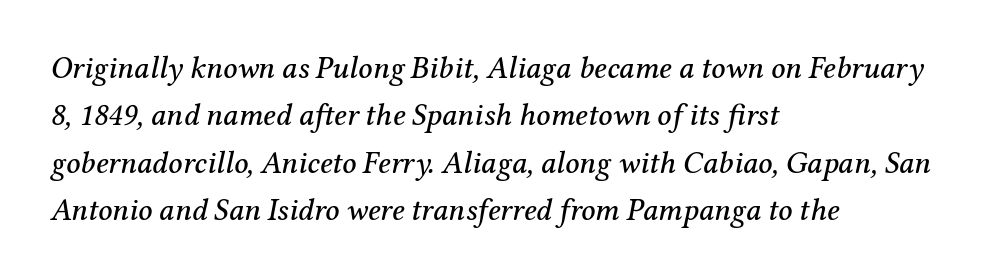
Q: Is the text italic (slanted)? A: Yes, it leans right by about 12 degrees.
Q: Is the typeface a serif or a sans-serif typeface? A: Serif.
Q: Is the text underlined? A: No.
Q: How is the paragraph aligned? A: Left-aligned.
Q: Is the spacing between letters normal or unusually wide? A: Normal.
Q: Is the spacing between lines tight, normal or loose? A: Normal.
Q: Width (condensed, normal, or wide)? A: Normal.
Q: Stroke contrast? A: Medium.
Q: x-height? A: Medium.
Q: Monospaced? A: No.
